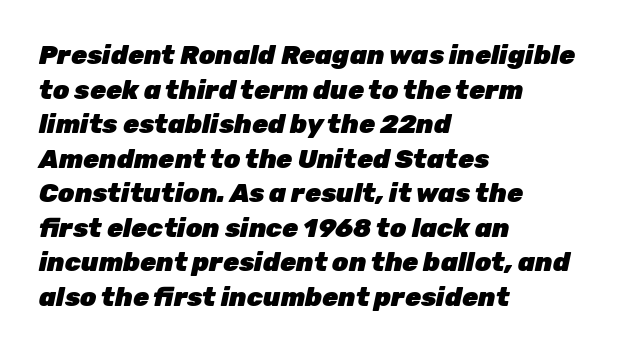
Slant detected: the letters are inclined. Look at the tracking — it's just the regular setting, nothing added. This sample keeps an unexceptional amount of space between lines. On the weight axis this lands at bold, roughly 700. Glance below the letters and you will spot only blank space.
